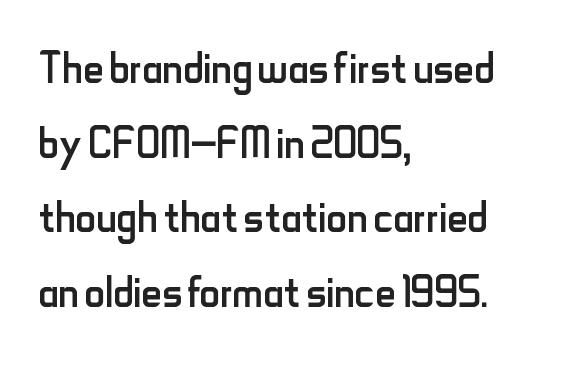
The image shows 57 px regular-weight, condensed sans-serif type, upright; set left-aligned, normal line spacing (1.31x), normal letter spacing, not underlined; low stroke contrast and a small x-height.
